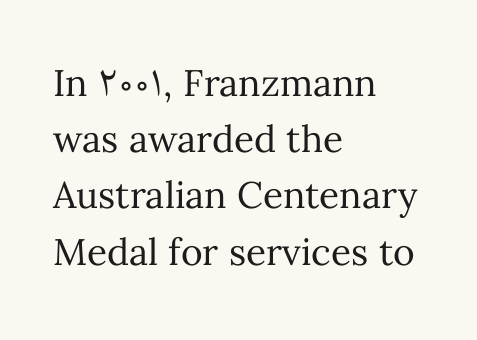
{"italic": "no", "bold": "no", "weight": "regular", "width": "normal", "stroke_contrast": "medium", "x_height": "medium", "monospaced": "no", "underline": "no", "align": "left", "line_spacing": "normal", "line_spacing_ratio": 1.52, "letter_spacing": "normal", "letter_spacing_em": 0.0, "glyph_px": 37}
